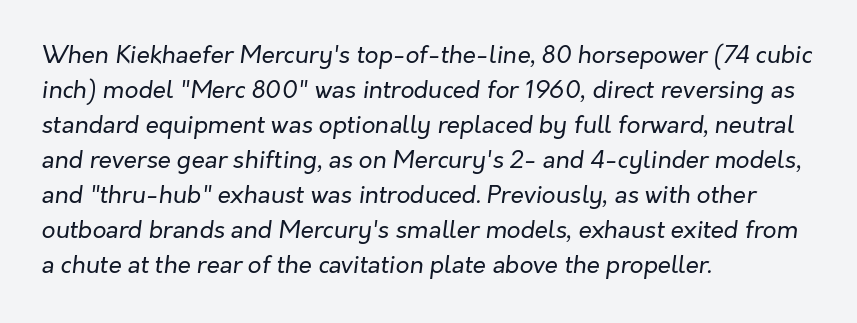
The image shows 24 px text type, italic (leaning right); set left-aligned, normal line spacing (1.46x), normal letter spacing, not underlined.
